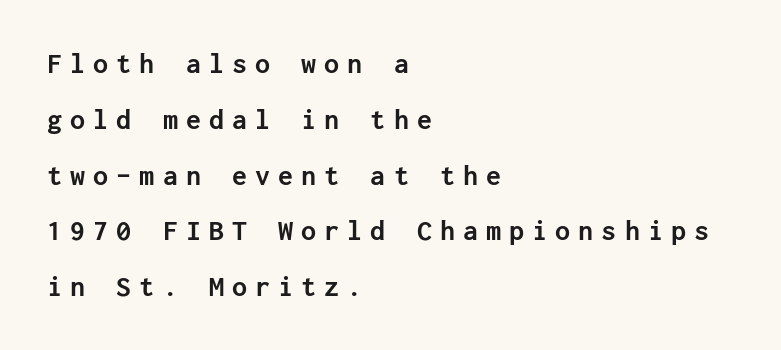
{"serif": "no", "italic": "no", "bold": "yes", "weight": "semibold", "width": "normal", "stroke_contrast": "low", "x_height": "medium", "underline": "no", "align": "left", "line_spacing_ratio": 1.86, "letter_spacing": "wide", "letter_spacing_em": 0.27, "glyph_px": 30}
